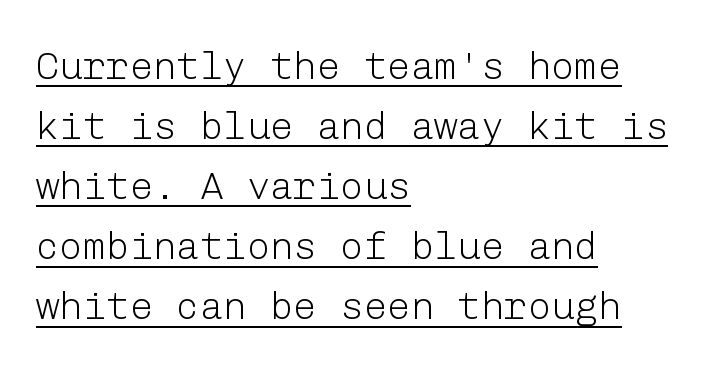
{"serif": "no", "italic": "no", "bold": "no", "weight": "light", "width": "normal", "stroke_contrast": "low", "x_height": "medium", "underline": "yes", "align": "left", "line_spacing": "normal", "line_spacing_ratio": 1.54, "letter_spacing": "normal", "letter_spacing_em": 0.0, "glyph_px": 39}
